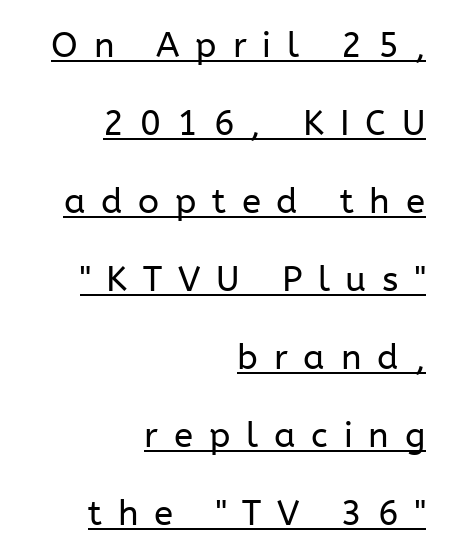
Q: Is the text bold? A: No.
Q: Is the text italic (slanted)? A: No, it is upright.
Q: Is the typeface a serif or a sans-serif typeface? A: Sans-serif.
Q: Is the text underlined? A: Yes.
Q: How is the paragraph aligned? A: Right-aligned.
Q: Is the spacing between letters normal or unusually wide? A: Unusually wide.
Q: Is the spacing between lines tight, normal or loose? A: Loose.
Q: Width (condensed, normal, or wide)? A: Normal.
Q: Stroke contrast? A: Low.
Q: x-height? A: Medium.
Q: Monospaced? A: No.
